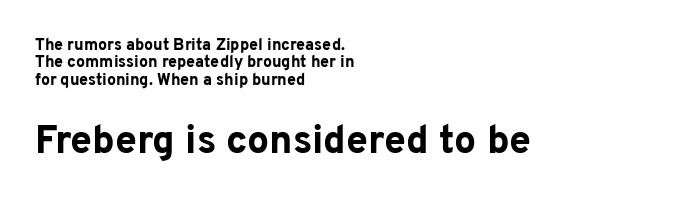
Character size in the trailing block exceeds that of the leading block. To sum up the face: it is a sans, with no serifs. The sample has been set heavy, in full bold. The lines are packed closely together with very little leading. These lines were composed using upright roman letters. Do the characters align in a grid? No, the font is proportional.
